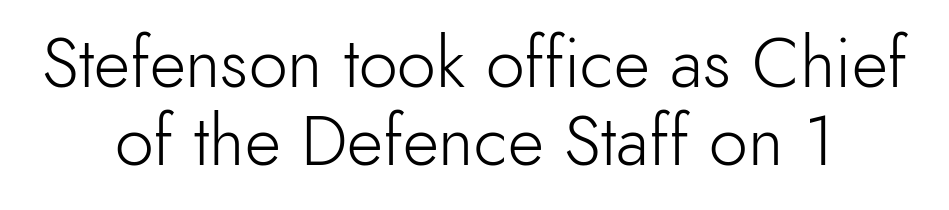
{"serif": "no", "italic": "no", "bold": "no", "weight": "light", "width": "normal", "x_height": "small", "monospaced": "no", "underline": "no", "align": "center", "line_spacing": "tight", "line_spacing_ratio": 1.11, "letter_spacing": "normal", "letter_spacing_em": 0.0, "glyph_px": 70}
